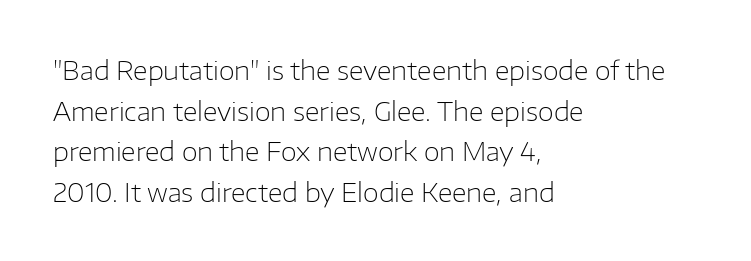
The image shows 26 px text type, upright; set left-aligned, normal line spacing (1.56x), normal letter spacing, not underlined.
